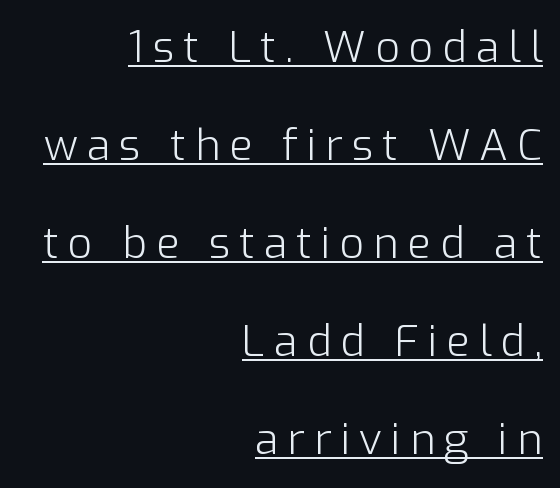
The image shows 43 px light sans-serif type, upright; set right-aligned, loose line spacing (2.28x), unusually wide letter spacing (+0.21 em), underlined; low stroke contrast and a medium x-height.
